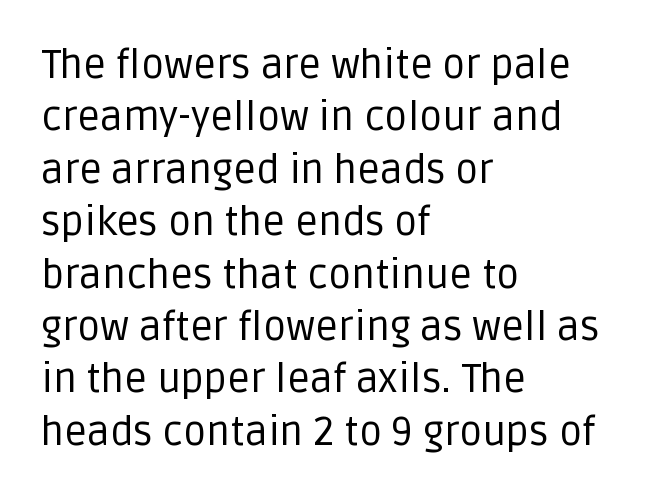
{"serif": "no", "italic": "no", "bold": "no", "weight": "regular", "width": "normal", "stroke_contrast": "low", "x_height": "large", "monospaced": "no", "underline": "no", "align": "left", "line_spacing": "normal", "line_spacing_ratio": 1.31, "letter_spacing": "normal", "letter_spacing_em": 0.0, "glyph_px": 40}
